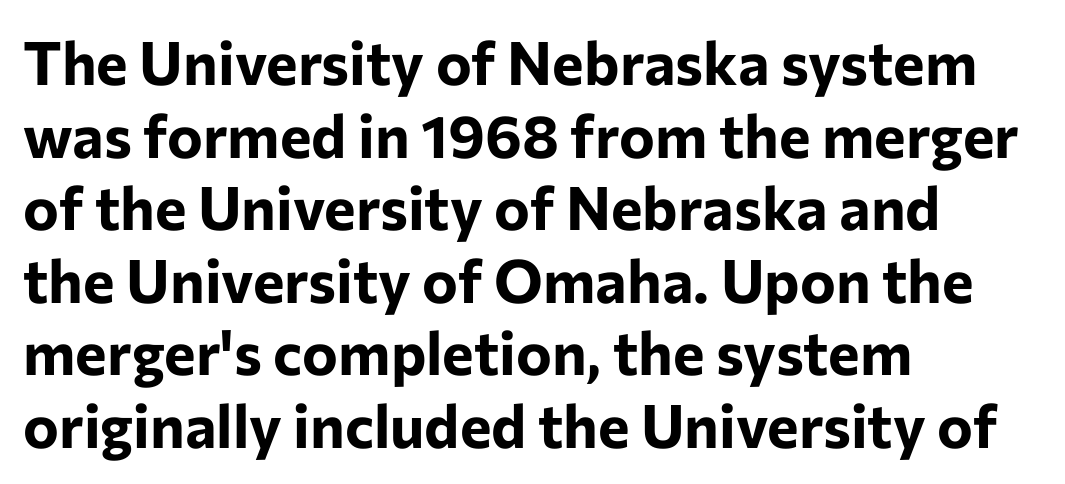
Q: Is the text bold? A: Yes.
Q: Is the text italic (slanted)? A: No, it is upright.
Q: Is the typeface a serif or a sans-serif typeface? A: Sans-serif.
Q: Is the text underlined? A: No.
Q: How is the paragraph aligned? A: Left-aligned.
Q: Is the spacing between letters normal or unusually wide? A: Normal.
Q: Width (condensed, normal, or wide)? A: Normal.
Q: Stroke contrast? A: Low.
Q: x-height? A: Medium.
Q: Monospaced? A: No.
